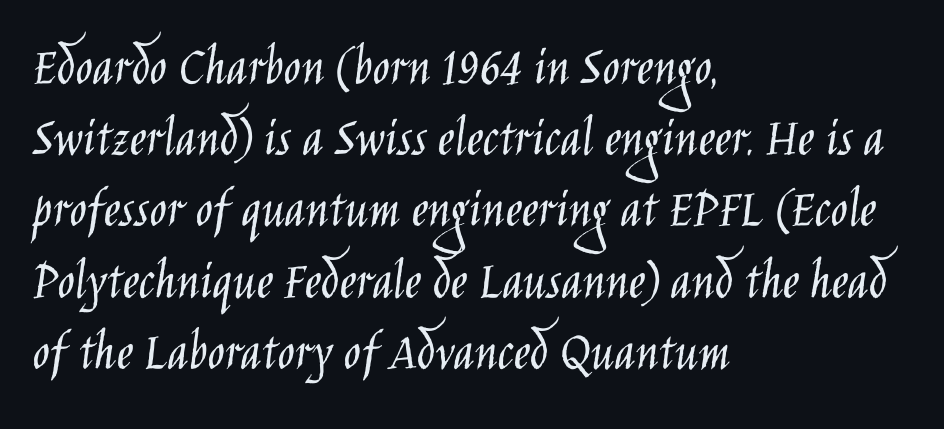
The image shows 57 px light, condensed sans-serif type; set left-aligned, normal line spacing (1.25x), normal letter spacing, not underlined; low stroke contrast and a large x-height.
